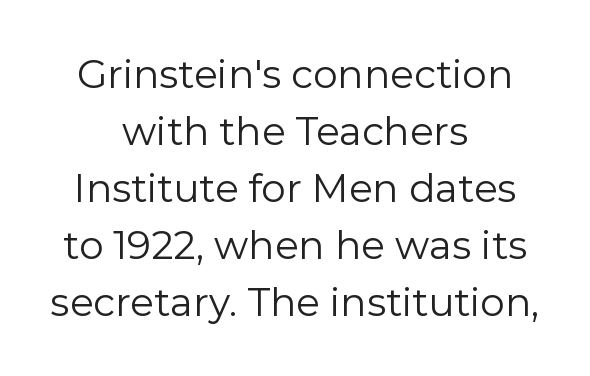
{"serif": "no", "italic": "no", "bold": "no", "weight": "regular", "width": "normal", "stroke_contrast": "low", "x_height": "medium", "monospaced": "no", "underline": "no", "align": "center", "line_spacing": "normal", "line_spacing_ratio": 1.46, "letter_spacing": "normal", "letter_spacing_em": 0.0, "glyph_px": 39}
